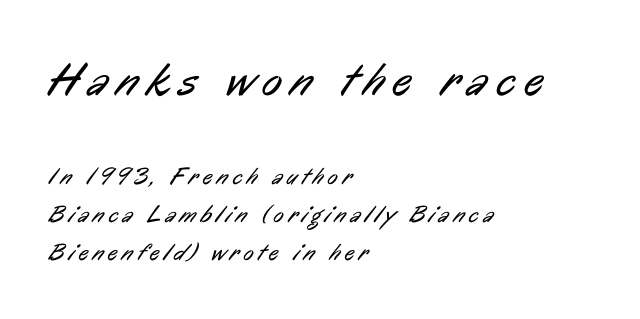
Q: Is the text bold? A: No.
Q: Is the typeface a serif or a sans-serif typeface? A: Sans-serif.
Q: Is the text underlined? A: No.
Q: How is the paragraph aligned? A: Left-aligned.
Q: Is the spacing between lines tight, normal or loose? A: Normal.
Q: Which block of text is set in a larger size, the first (top) or the second (bottom)? A: The first (top) one.
Q: Width (condensed, normal, or wide)? A: Condensed.
Q: Stroke contrast? A: Low.
Q: x-height? A: Medium.
Q: Monospaced? A: No.
